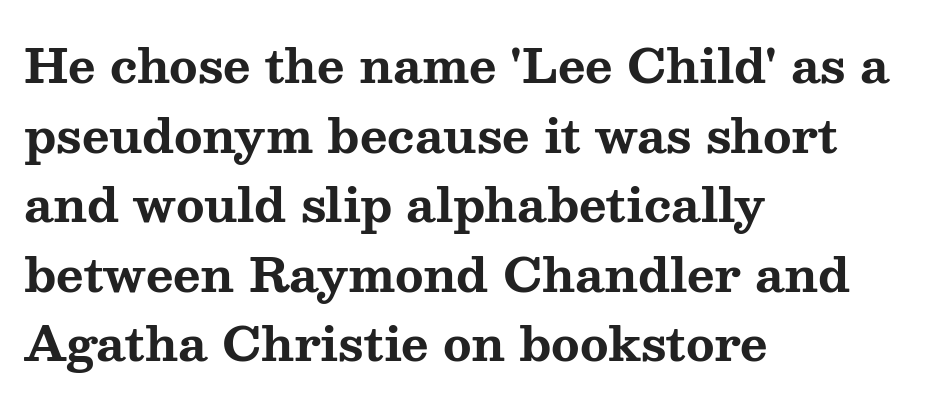
{"serif": "yes", "italic": "no", "bold": "yes", "weight": "bold", "width": "wide", "stroke_contrast": "medium", "x_height": "medium", "monospaced": "no", "underline": "no", "align": "left", "line_spacing": "normal", "line_spacing_ratio": 1.48, "letter_spacing": "normal", "letter_spacing_em": 0.0, "glyph_px": 47}
